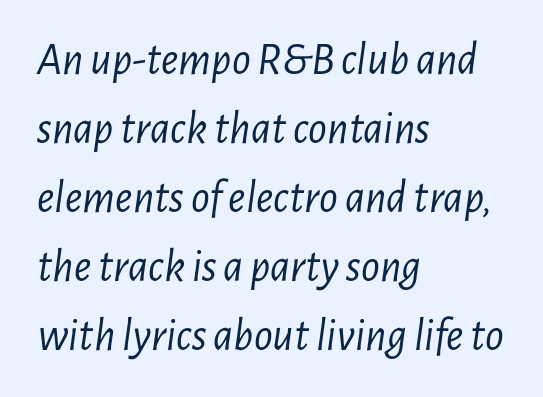
{"italic": "yes", "lean": "right", "slant_degrees": 7, "bold": "no", "weight": "light", "width": "condensed", "stroke_contrast": "low", "x_height": "medium", "monospaced": "no", "underline": "no", "align": "left", "line_spacing": "normal", "line_spacing_ratio": 1.5, "letter_spacing": "normal", "letter_spacing_em": 0.0, "glyph_px": 46}
